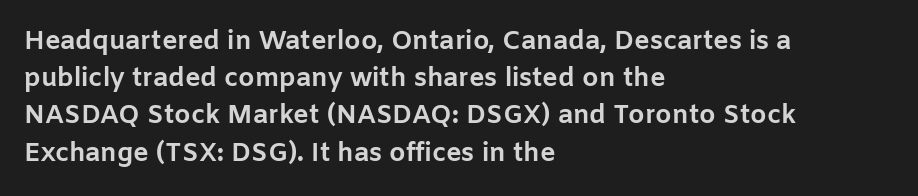
Q: Is the text bold? A: Yes.
Q: Is the text italic (slanted)? A: No, it is upright.
Q: Is the text underlined? A: No.
Q: How is the paragraph aligned? A: Left-aligned.
Q: Is the spacing between letters normal or unusually wide? A: Normal.
Q: Is the spacing between lines tight, normal or loose? A: Normal.
